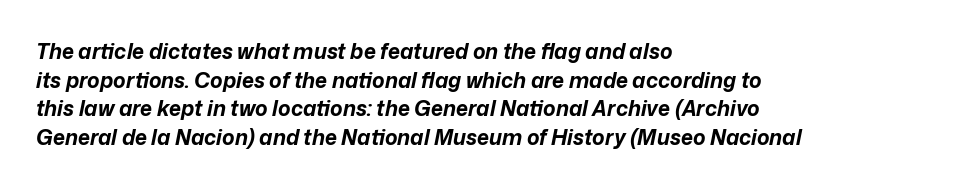
The lines sit at an ordinary, default distance from one another. The face used here has a pronounced slope to its letters. The rendering uses a bold face; every stroke is thick and dark. Descender tails drop into unmarked territory.
